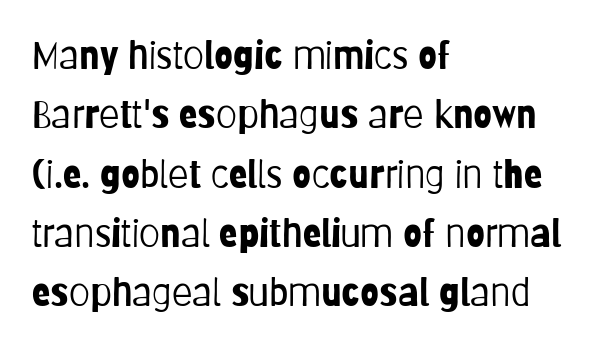
Weight: regular or lighter. The paragraph shown leans on its left margin. Posture: upright roman. Spacing verdict: proportional, widths tailored to each character. The face used here is a sans, in the tradition of grotesques and geometrics. The line-height multiplier appears to be the usual default.
